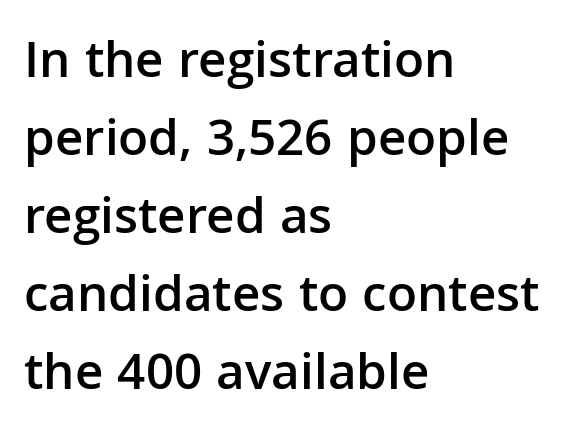
The image shows 53 px semibold sans-serif type, upright; set left-aligned, normal line spacing (1.47x), normal letter spacing, not underlined; low stroke contrast and a medium x-height.
